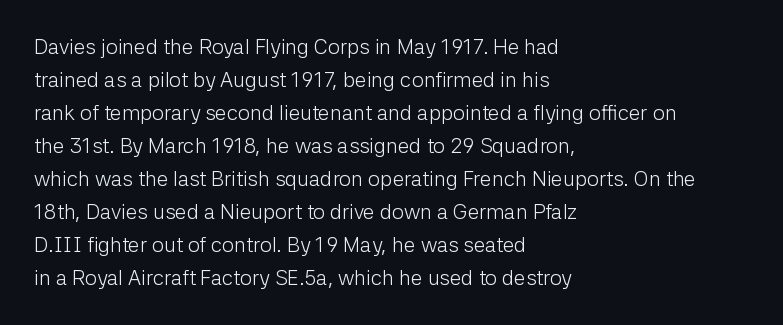
{"italic": "no", "bold": "no", "underline": "no", "align": "left", "line_spacing": "normal", "line_spacing_ratio": 1.57, "letter_spacing": "normal", "letter_spacing_em": 0.0, "glyph_px": 21}
